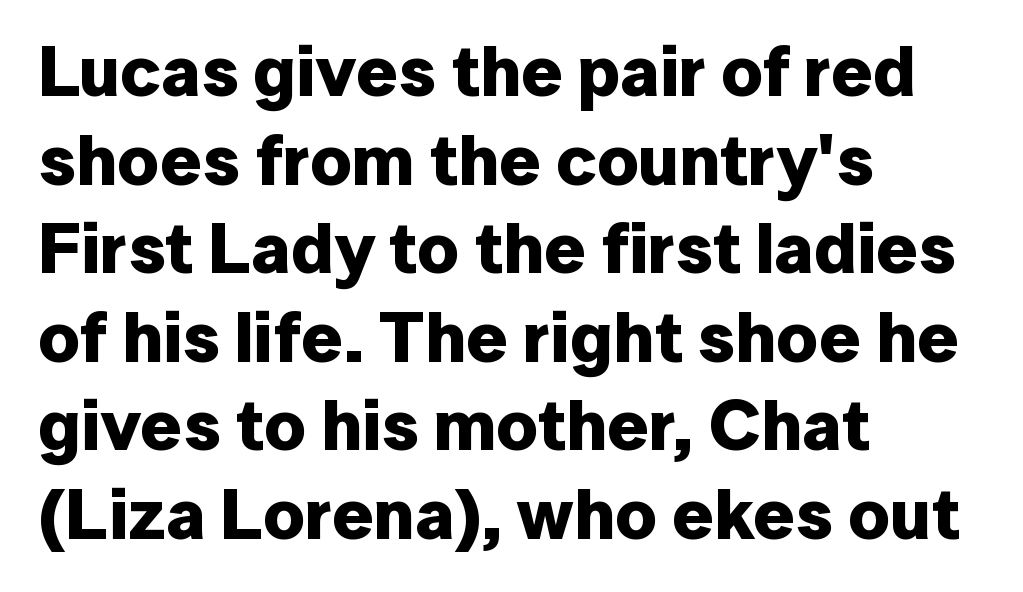
Varying glyph widths throughout — classic text-font behaviour. Is the letter spacing exaggerated? No — it looks like the ordinary default. Notice how the stems are strictly vertical — no italics here. Descender tails drop into unmarked territory. Teacher's note: observe the even left margin — that is flush-left alignment. A full-strength bold gives these letters their thick strokes.
